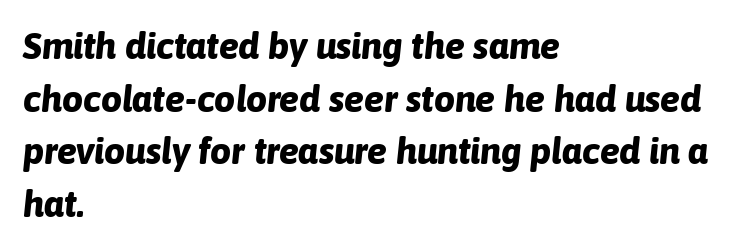
{"italic": "yes", "lean": "right", "slant_degrees": 6, "bold": "yes", "weight": "bold", "width": "normal", "stroke_contrast": "low", "x_height": "medium", "monospaced": "no", "underline": "no", "align": "left", "line_spacing": "normal", "line_spacing_ratio": 1.42, "letter_spacing": "normal", "letter_spacing_em": 0.0, "glyph_px": 37}
